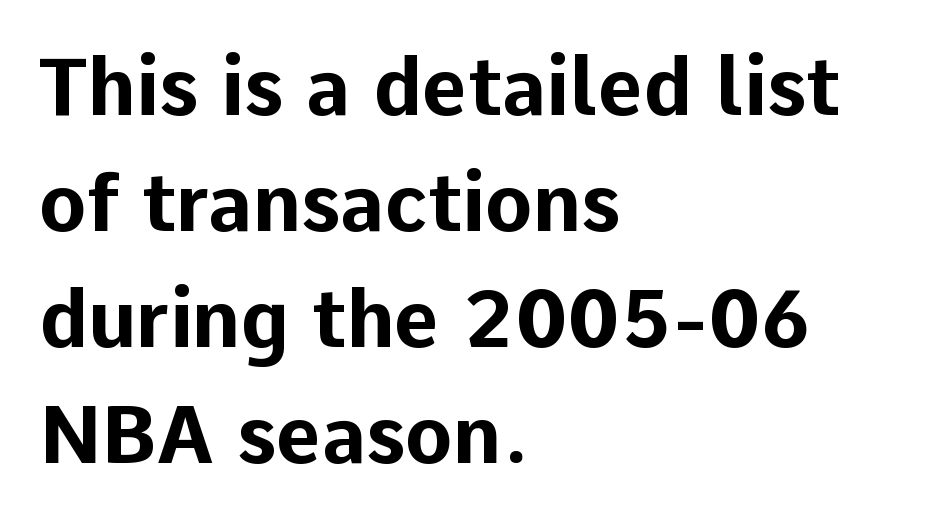
Q: Is the text bold? A: Yes.
Q: Is the text italic (slanted)? A: No, it is upright.
Q: Is the typeface a serif or a sans-serif typeface? A: Sans-serif.
Q: Is the text underlined? A: No.
Q: How is the paragraph aligned? A: Left-aligned.
Q: Is the spacing between letters normal or unusually wide? A: Normal.
Q: Is the spacing between lines tight, normal or loose? A: Normal.
Q: Width (condensed, normal, or wide)? A: Normal.
Q: Stroke contrast? A: Low.
Q: x-height? A: Medium.
Q: Monospaced? A: No.
